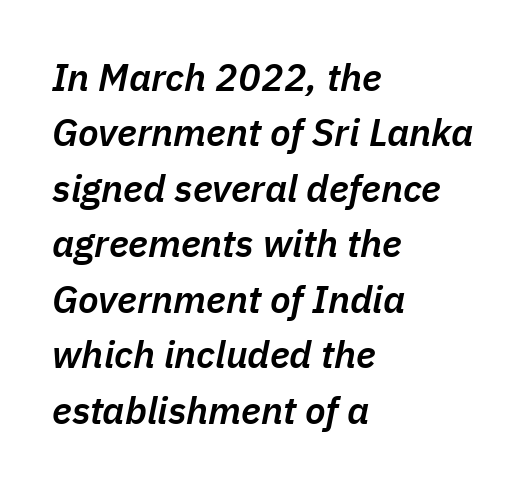
{"italic": "yes", "lean": "right", "slant_degrees": 11, "bold": "semi", "weight": "semibold", "width": "normal", "stroke_contrast": "low", "x_height": "medium", "monospaced": "no", "underline": "no", "align": "left", "line_spacing": "normal", "line_spacing_ratio": 1.46, "letter_spacing": "normal", "letter_spacing_em": 0.0, "glyph_px": 38}
